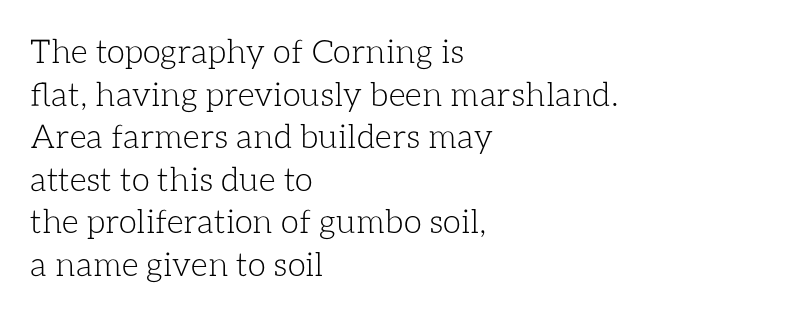
{"italic": "no", "bold": "no", "weight": "light", "width": "normal", "stroke_contrast": "low", "x_height": "medium", "monospaced": "no", "underline": "no", "align": "left", "line_spacing": "normal", "line_spacing_ratio": 1.29, "letter_spacing": "normal", "letter_spacing_em": 0.0, "glyph_px": 33}
